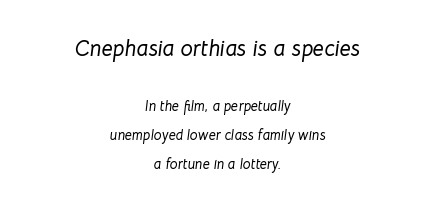
{"italic": "yes", "lean": "right", "slant_degrees": 8, "underline": "no", "align": "center", "line_spacing": "loose", "line_spacing_ratio": 2.07, "letter_spacing": "normal", "letter_spacing_em": 0.0, "larger_block": "first", "size_ratio": 1.57, "glyph_px": 22}
